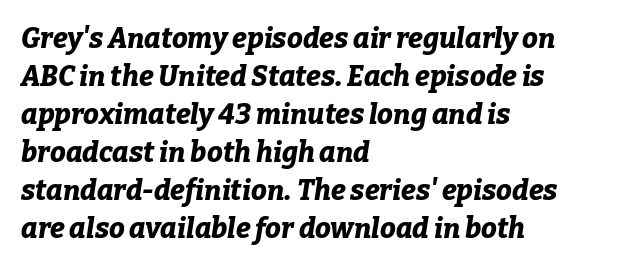
Q: Is the text bold? A: Yes.
Q: Is the text italic (slanted)? A: Yes, it leans right by about 9 degrees.
Q: Is the text underlined? A: No.
Q: How is the paragraph aligned? A: Left-aligned.
Q: Is the spacing between letters normal or unusually wide? A: Normal.
Q: Is the spacing between lines tight, normal or loose? A: Normal.
Q: Width (condensed, normal, or wide)? A: Normal.
Q: Stroke contrast? A: Low.
Q: x-height? A: Medium.
Q: Monospaced? A: No.
